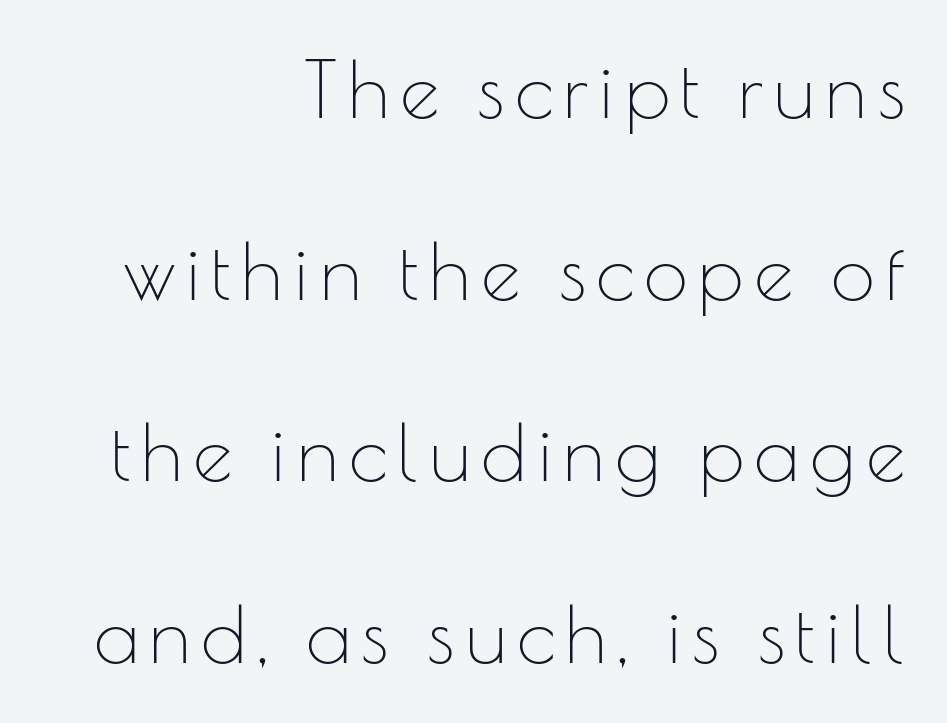
This sample uses a sans-serif face. Looks like regular typesetting: each glyph gets only the width it needs. Quick note: not italic, upright. The lines in this sample share a right terminus and differ only in where they begin. The passage shown is not underscored anywhere. Nothing heavy about these letters — not bold at all.
